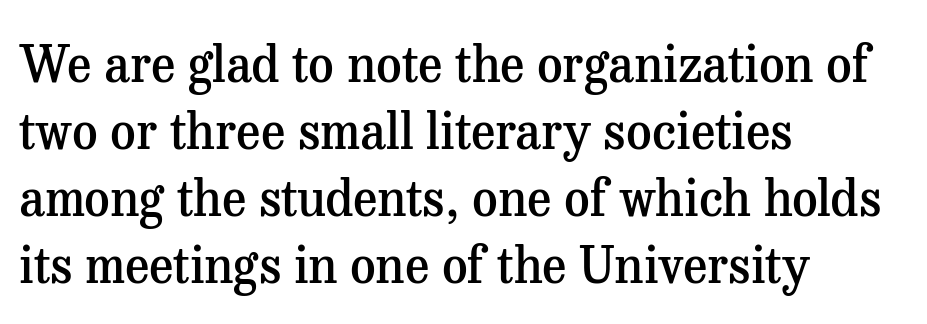
The image shows 50 px semibold serif type, upright; set left-aligned, normal line spacing (1.34x), normal letter spacing, not underlined; medium stroke contrast and a medium x-height.
